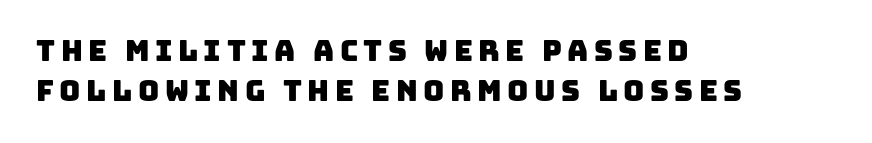
{"serif": "no", "width": "normal", "stroke_contrast": "low", "x_height": "large", "monospaced": "no", "underline": "no", "align": "left", "line_spacing": "normal", "line_spacing_ratio": 1.39, "glyph_px": 29}
